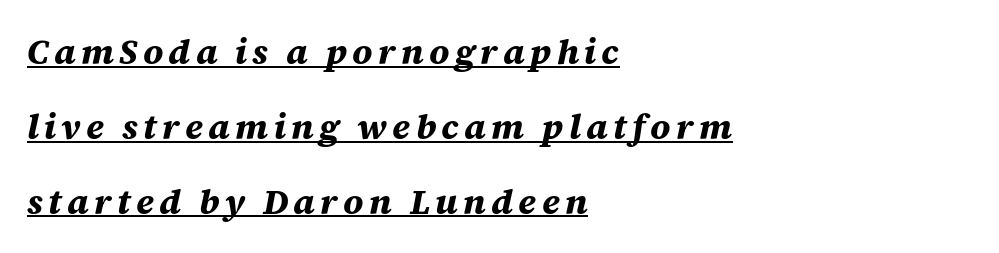
{"italic": "yes", "lean": "right", "slant_degrees": 12, "bold": "yes", "weight": "bold", "width": "normal", "stroke_contrast": "medium", "x_height": "large", "monospaced": "no", "underline": "yes", "align": "left", "line_spacing": "loose", "line_spacing_ratio": 2.14, "glyph_px": 35}
